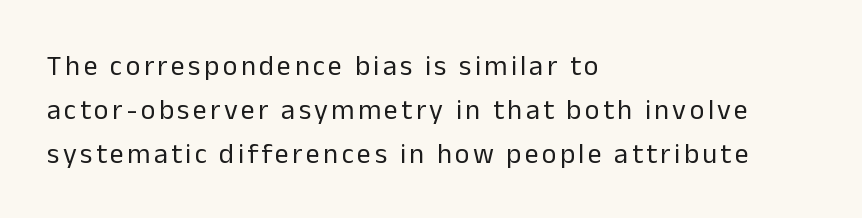
{"serif": "no", "italic": "no", "bold": "no", "weight": "regular", "width": "normal", "stroke_contrast": "low", "x_height": "medium", "monospaced": "no", "underline": "no", "align": "left", "line_spacing": "normal", "line_spacing_ratio": 1.58, "glyph_px": 28}
